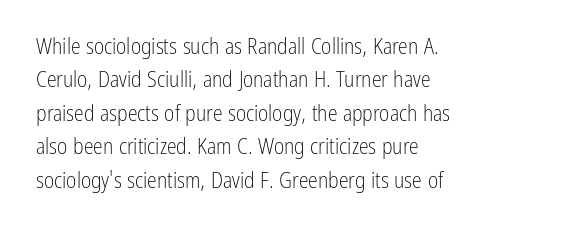
Q: Is the text bold? A: No.
Q: Is the text italic (slanted)? A: No, it is upright.
Q: Is the text underlined? A: No.
Q: How is the paragraph aligned? A: Left-aligned.
Q: Is the spacing between letters normal or unusually wide? A: Normal.
Q: Is the spacing between lines tight, normal or loose? A: Normal.
